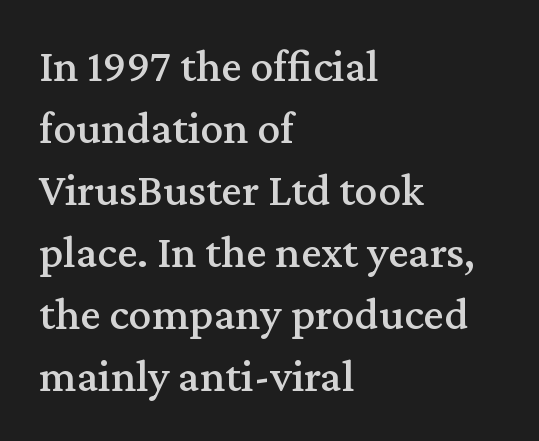
Stroke terminals: seriffed. The strip under each line holds only bare page. When letters stand straight like this, we call the style roman or upright. The face used here is proportionally spaced, like ordinary book or web type. Line beginnings align vertically; line endings do not. In terms of letterspacing, this is plain default setting.
